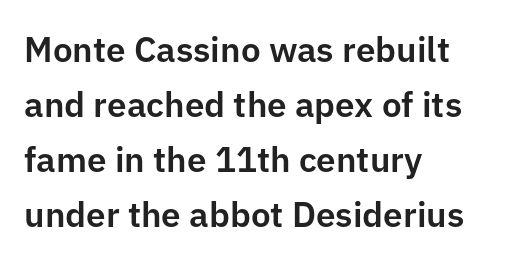
Glyph-to-glyph distance matches everyday printed text. Horizontally, the lines are justified to the leading edge only. A typesetter would call this leading conventional body-copy spacing. Posture: upright roman.
